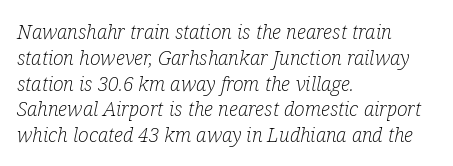
{"italic": "yes", "lean": "right", "slant_degrees": 12, "bold": "no", "underline": "no", "align": "left", "line_spacing": "normal", "line_spacing_ratio": 1.29, "letter_spacing": "normal", "letter_spacing_em": 0.0, "glyph_px": 20}
